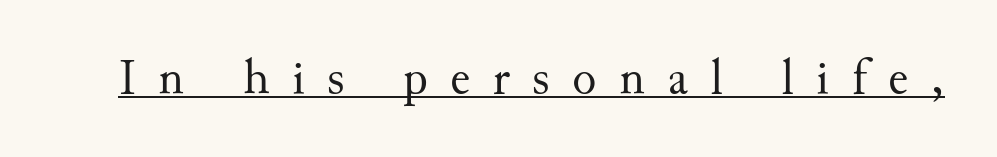
The passage shown is typed in a proportional face where columns would drift. Every character sits straight up, as roman type does. The cut favours lightness, reaching ordinary text weight at its darkest. Serifs: yes, visible at the terminals of the letterforms. The lettering is marked with a stroke running underneath it.
